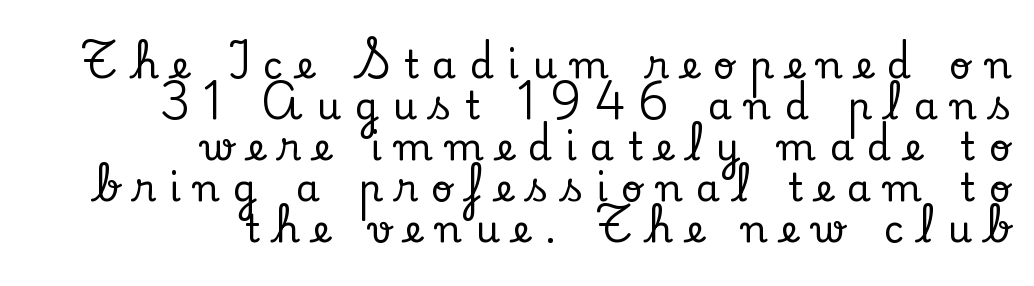
{"serif": "yes", "italic": "no", "width": "normal", "stroke_contrast": "low", "x_height": "small", "monospaced": "no", "underline": "no", "align": "right", "line_spacing": "tight", "line_spacing_ratio": 1.08, "letter_spacing": "wide", "letter_spacing_em": 0.36, "glyph_px": 38}
